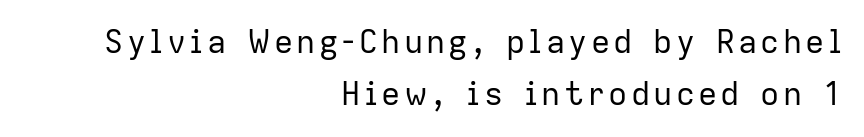
Q: Is the text bold? A: No.
Q: Is the text italic (slanted)? A: No, it is upright.
Q: Is the typeface a serif or a sans-serif typeface? A: Sans-serif.
Q: Is the text underlined? A: No.
Q: How is the paragraph aligned? A: Right-aligned.
Q: Is the spacing between lines tight, normal or loose? A: Normal.
Q: Width (condensed, normal, or wide)? A: Normal.
Q: Stroke contrast? A: Low.
Q: x-height? A: Medium.
Q: Monospaced? A: No.
